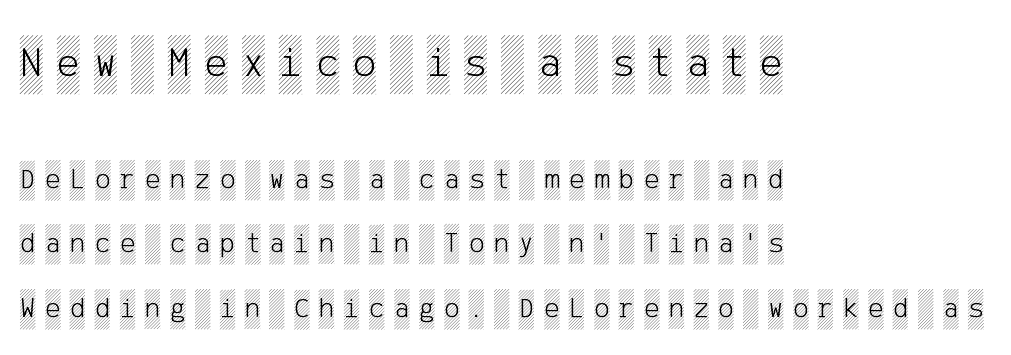
The image shows 43 px condensed type, upright; set left-aligned, loose line spacing (2.22x), unusually wide letter spacing (+0.33 em), not underlined; the first (top) block is 1.48x larger; a large x-height.
